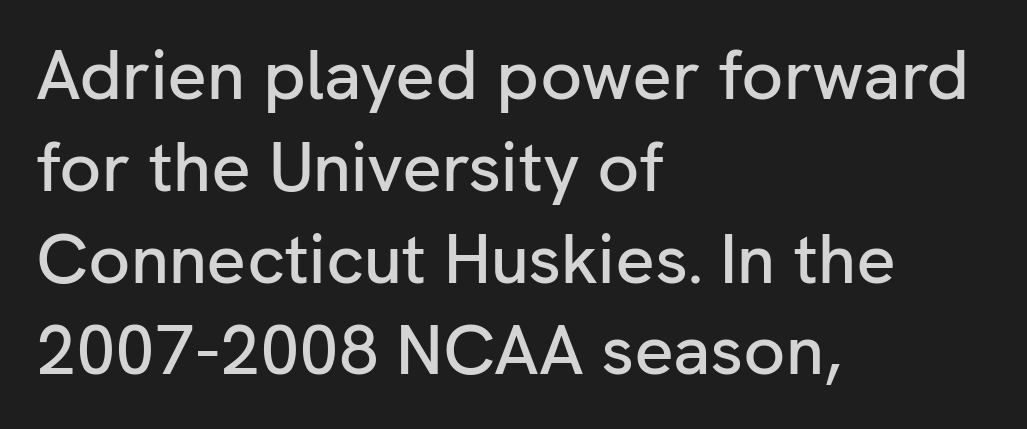
{"serif": "no", "italic": "no", "width": "normal", "stroke_contrast": "low", "x_height": "medium", "monospaced": "no", "underline": "no", "align": "left", "line_spacing": "normal", "line_spacing_ratio": 1.33, "letter_spacing": "normal", "letter_spacing_em": 0.0, "glyph_px": 69}
